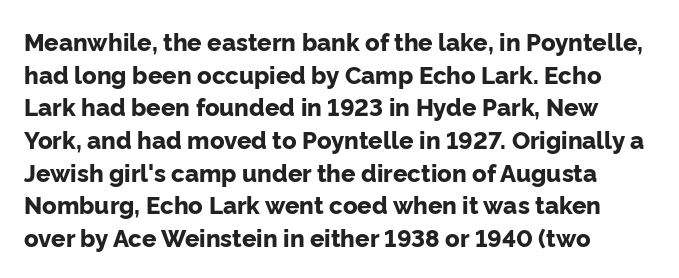
The rendering uses a moderate line-height, typical for paragraphs. The typography opts for an upright posture over an oblique one. Each word holds together tightly as a unit, with standard inter-letter gaps. Left-aligned paragraph, ragged on the right. The sample has been set heavy, in full bold. The string is rendered with underlining switched off.
